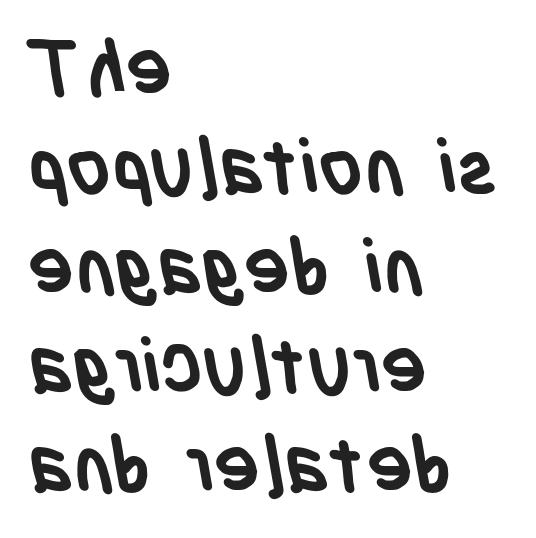
Q: Is the text bold? A: Yes.
Q: Is the typeface a serif or a sans-serif typeface? A: Sans-serif.
Q: Is the text underlined? A: No.
Q: How is the paragraph aligned? A: Left-aligned.
Q: Is the spacing between letters normal or unusually wide? A: Normal.
Q: Is the spacing between lines tight, normal or loose? A: Normal.
Q: Width (condensed, normal, or wide)? A: Condensed.
Q: Stroke contrast? A: Low.
Q: x-height? A: Large.
Q: Monospaced? A: No.
